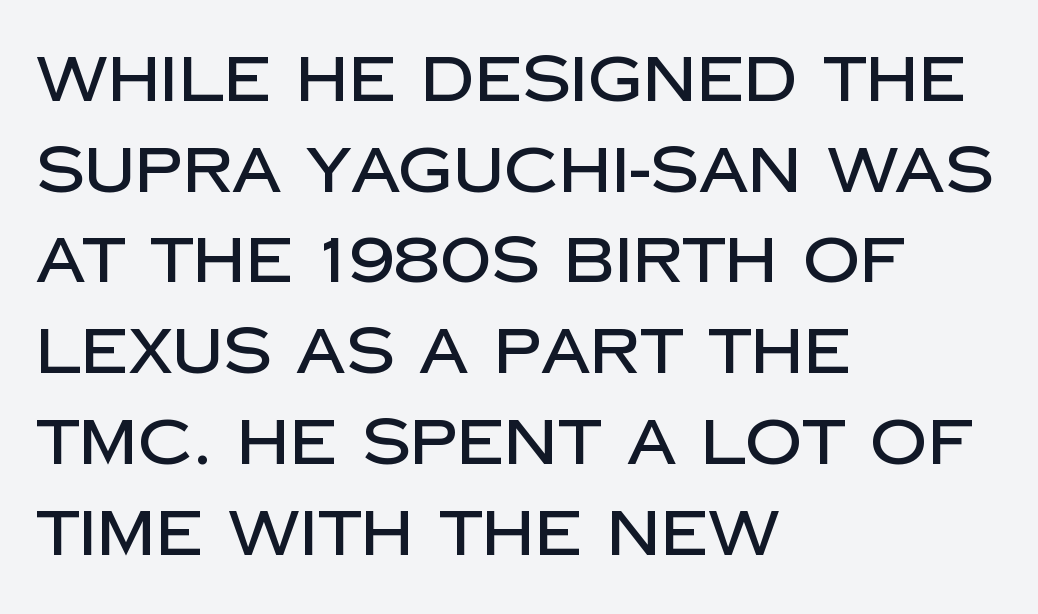
The image shows 63 px sans-serif type, upright; set left-aligned, normal line spacing (1.44x), normal letter spacing, not underlined; low stroke contrast and a large x-height.
